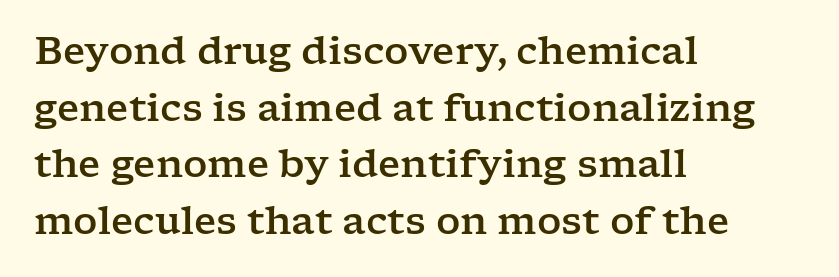
{"serif": "yes", "italic": "no", "width": "wide", "stroke_contrast": "low", "x_height": "medium", "monospaced": "no", "underline": "no", "align": "left", "line_spacing": "normal", "line_spacing_ratio": 1.49, "letter_spacing": "normal", "letter_spacing_em": 0.0, "glyph_px": 38}
